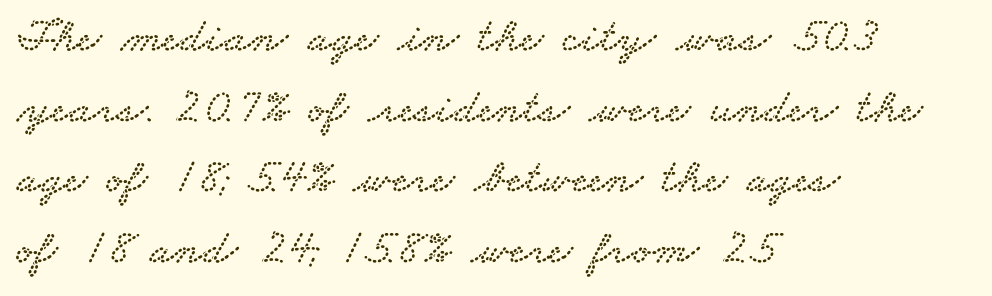
{"width": "wide", "stroke_contrast": "low", "x_height": "small", "monospaced": "no", "underline": "no", "align": "left", "line_spacing": "normal", "line_spacing_ratio": 1.44, "letter_spacing": "normal", "letter_spacing_em": 0.0, "glyph_px": 49}
